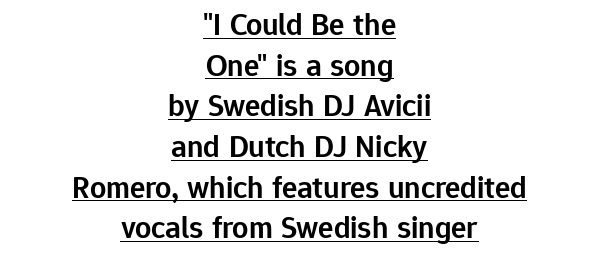
To sum up the face: it is a sans, with no serifs. Beneath each row of characters lies a ruled line. Varying glyph widths throughout — classic text-font behaviour. You can tell it's not italic because the verticals are truly vertical.
